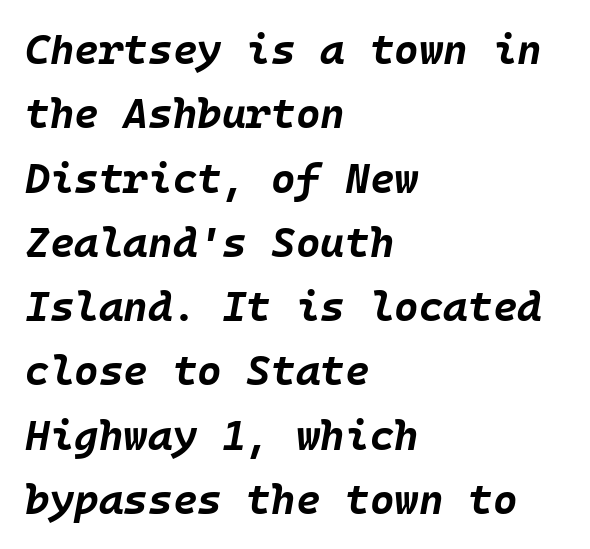
{"italic": "yes", "lean": "right", "slant_degrees": 10, "bold": "yes", "weight": "bold", "width": "normal", "stroke_contrast": "low", "x_height": "large", "underline": "no", "align": "left", "line_spacing": "normal", "line_spacing_ratio": 1.53, "letter_spacing": "normal", "letter_spacing_em": 0.0, "glyph_px": 42}
